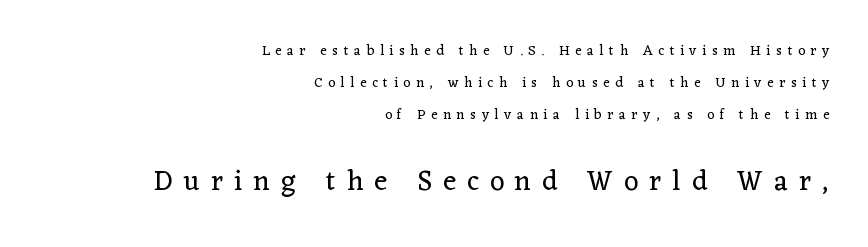
The image shows 28 px regular-weight serif type, upright; set right-aligned, loose line spacing (2.29x), unusually wide letter spacing (+0.4 em), not underlined; the second (bottom) block is 2.0x larger; low stroke contrast and a medium x-height.
